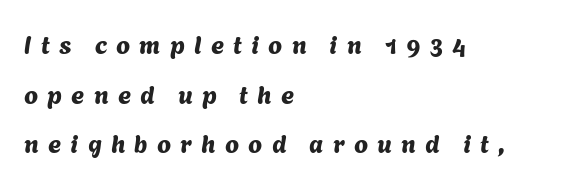
{"underline": "no", "align": "left", "line_spacing": "loose", "line_spacing_ratio": 1.99, "letter_spacing": "wide", "letter_spacing_em": 0.37, "glyph_px": 25}
